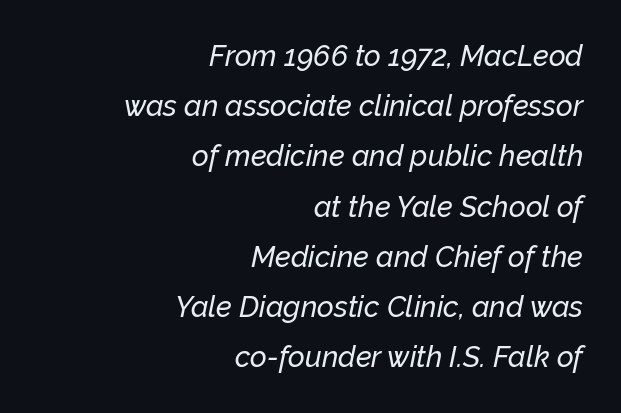
Q: Is the text italic (slanted)? A: Yes, it leans right by about 12 degrees.
Q: Is the text underlined? A: No.
Q: How is the paragraph aligned? A: Right-aligned.
Q: Is the spacing between letters normal or unusually wide? A: Normal.
Q: Width (condensed, normal, or wide)? A: Normal.
Q: Stroke contrast? A: Low.
Q: x-height? A: Medium.
Q: Monospaced? A: No.
